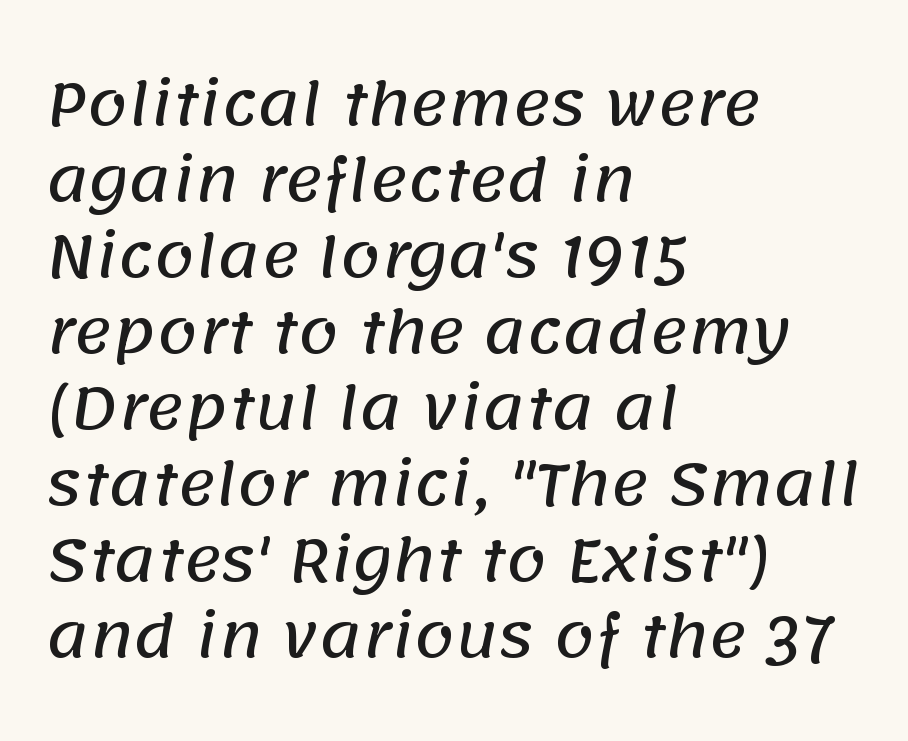
Q: Is the typeface a serif or a sans-serif typeface? A: Sans-serif.
Q: Is the text underlined? A: No.
Q: How is the paragraph aligned? A: Left-aligned.
Q: Is the spacing between letters normal or unusually wide? A: Normal.
Q: Is the spacing between lines tight, normal or loose? A: Normal.
Q: Width (condensed, normal, or wide)? A: Normal.
Q: Stroke contrast? A: Low.
Q: x-height? A: Large.
Q: Monospaced? A: No.
